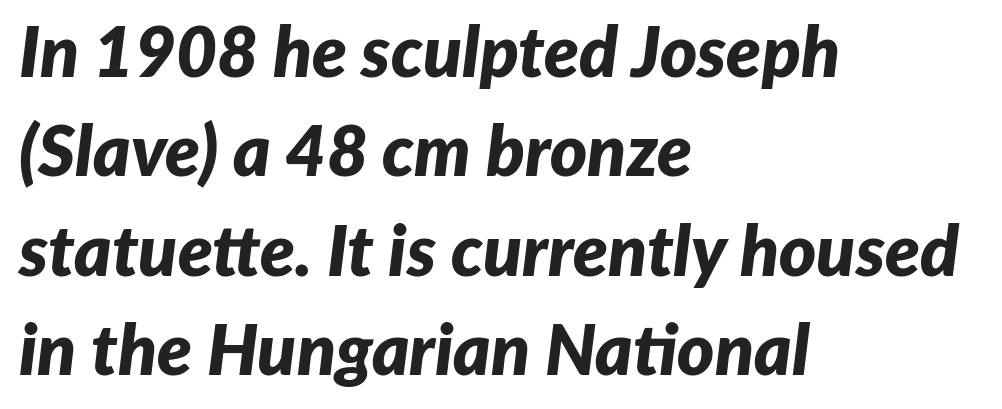
{"italic": "yes", "lean": "right", "slant_degrees": 7, "bold": "yes", "weight": "bold", "width": "normal", "stroke_contrast": "low", "x_height": "medium", "monospaced": "no", "underline": "no", "align": "left", "line_spacing": "normal", "line_spacing_ratio": 1.4, "letter_spacing": "normal", "letter_spacing_em": 0.0, "glyph_px": 71}
